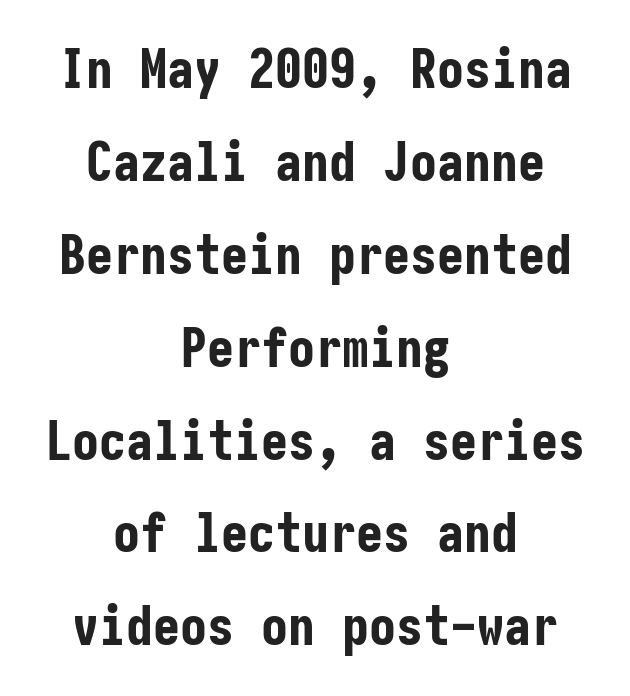
Underlining? Definitely not there. Visually the block forms a symmetrical silhouette, jagged on both flanks. Default kerning and tracking; the words read as compact shapes. You can tell from the bare stems that sans-serif type was used.
